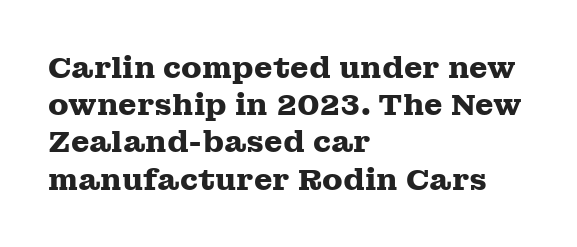
{"serif": "yes", "italic": "no", "bold": "yes", "weight": "heavy", "width": "wide", "stroke_contrast": "medium", "x_height": "medium", "monospaced": "no", "underline": "no", "align": "left", "line_spacing_ratio": 1.24, "letter_spacing": "normal", "letter_spacing_em": 0.0, "glyph_px": 30}
